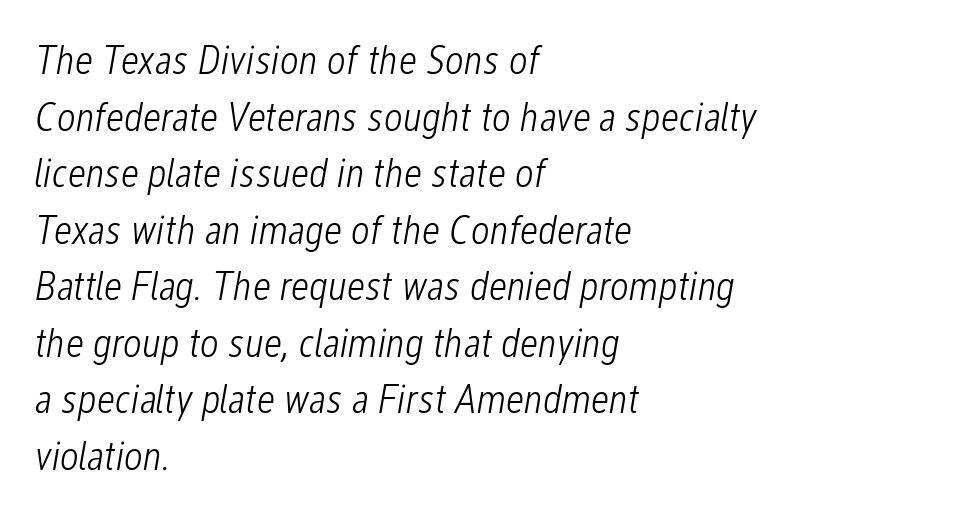
Nobody touched the tracking dial on this one. Vertically, the passage feels balanced, rows spaced as you'd expect. The lines in this sample share a left origin and differ only in where they stop. The area under the type is left untouched. It's the slanting kind of type.
